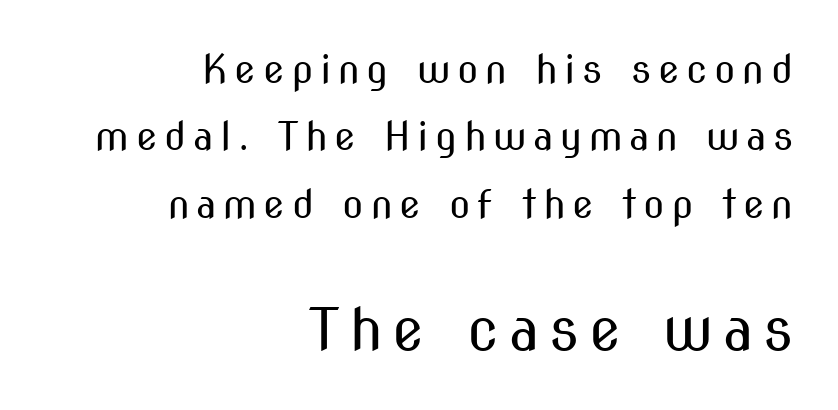
Q: Is the text bold? A: No.
Q: Is the text italic (slanted)? A: No, it is upright.
Q: Is the typeface a serif or a sans-serif typeface? A: Sans-serif.
Q: Is the text underlined? A: No.
Q: How is the paragraph aligned? A: Right-aligned.
Q: Which block of text is set in a larger size, the first (top) or the second (bottom)? A: The second (bottom) one.
Q: Width (condensed, normal, or wide)? A: Condensed.
Q: Stroke contrast? A: Medium.
Q: x-height? A: Medium.
Q: Monospaced? A: No.
